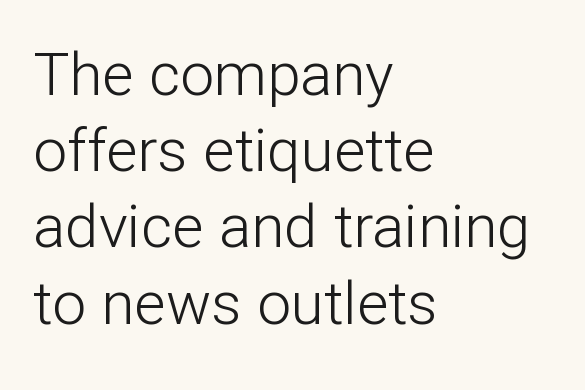
The letterforms sit shoulder to shoulder at normal distance. Regular leading. Ordinary non-slanted type is in use. Horizontal alignment here is leftward, the default for most running prose.
